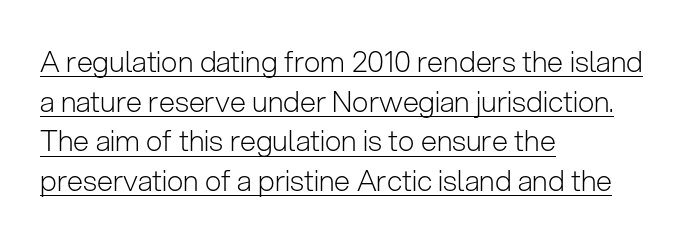
The axis of the letterforms is exactly vertical. Character widths vary here, with narrow letters taking less room than wide ones. These lines stack with their left ends in a neat column. The designer left line spacing at the default.
